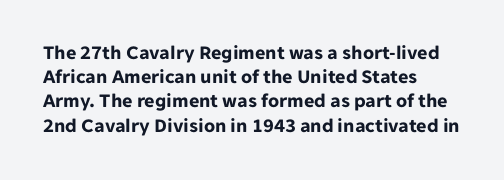
{"italic": "no", "bold": "yes", "underline": "no", "align": "left", "line_spacing_ratio": 1.21, "letter_spacing": "normal", "letter_spacing_em": 0.0, "glyph_px": 20}
